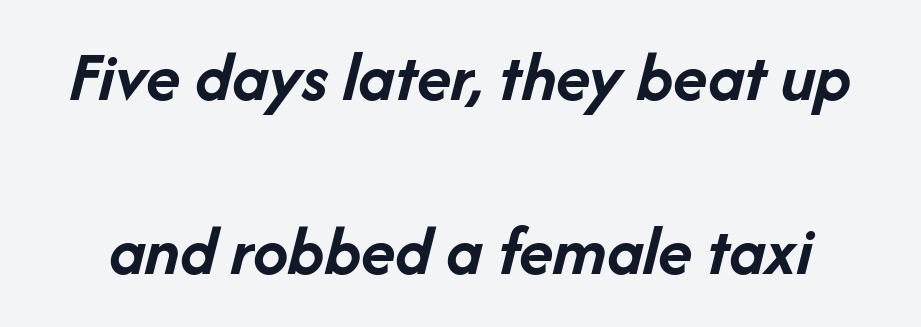
The image shows 71 px semibold type, italic (leaning right); set loose line spacing (2.45x), normal letter spacing, not underlined; low stroke contrast and a medium x-height.
